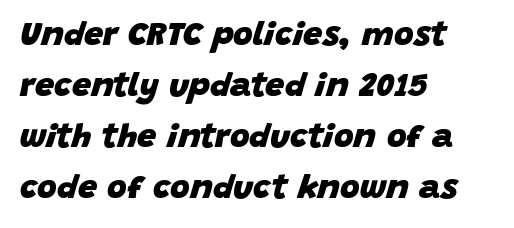
Q: Is the text bold? A: Yes.
Q: Is the text italic (slanted)? A: Yes, it leans right by about 15 degrees.
Q: Is the text underlined? A: No.
Q: How is the paragraph aligned? A: Left-aligned.
Q: Is the spacing between letters normal or unusually wide? A: Normal.
Q: Is the spacing between lines tight, normal or loose? A: Normal.
Q: Width (condensed, normal, or wide)? A: Normal.
Q: Stroke contrast? A: Low.
Q: x-height? A: Large.
Q: Monospaced? A: No.
